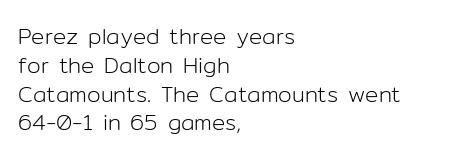
Q: Is the text bold? A: No.
Q: Is the text italic (slanted)? A: No, it is upright.
Q: Is the text underlined? A: No.
Q: How is the paragraph aligned? A: Left-aligned.
Q: Is the spacing between letters normal or unusually wide? A: Normal.
Q: Is the spacing between lines tight, normal or loose? A: Normal.
